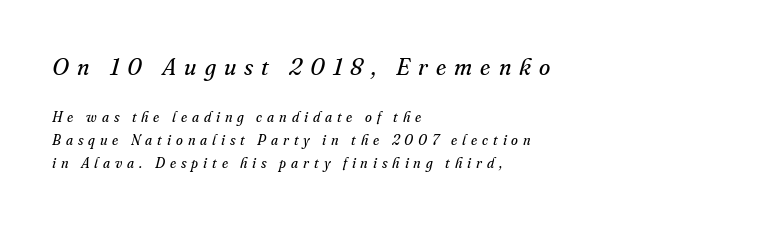
{"italic": "yes", "lean": "right", "slant_degrees": 16, "bold": "no", "underline": "no", "align": "left", "line_spacing": "normal", "line_spacing_ratio": 1.64, "letter_spacing": "wide", "letter_spacing_em": 0.35, "larger_block": "first", "size_ratio": 1.64, "glyph_px": 23}
